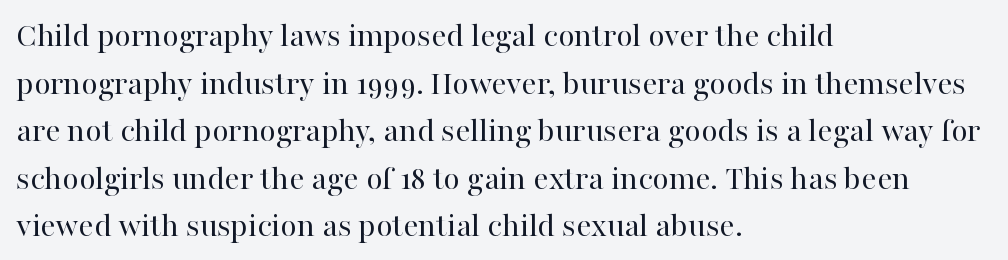
{"serif": "yes", "italic": "no", "bold": "no", "weight": "regular", "width": "normal", "stroke_contrast": "high", "x_height": "medium", "monospaced": "no", "underline": "no", "align": "left", "line_spacing": "normal", "line_spacing_ratio": 1.4, "letter_spacing": "normal", "letter_spacing_em": 0.0, "glyph_px": 34}
